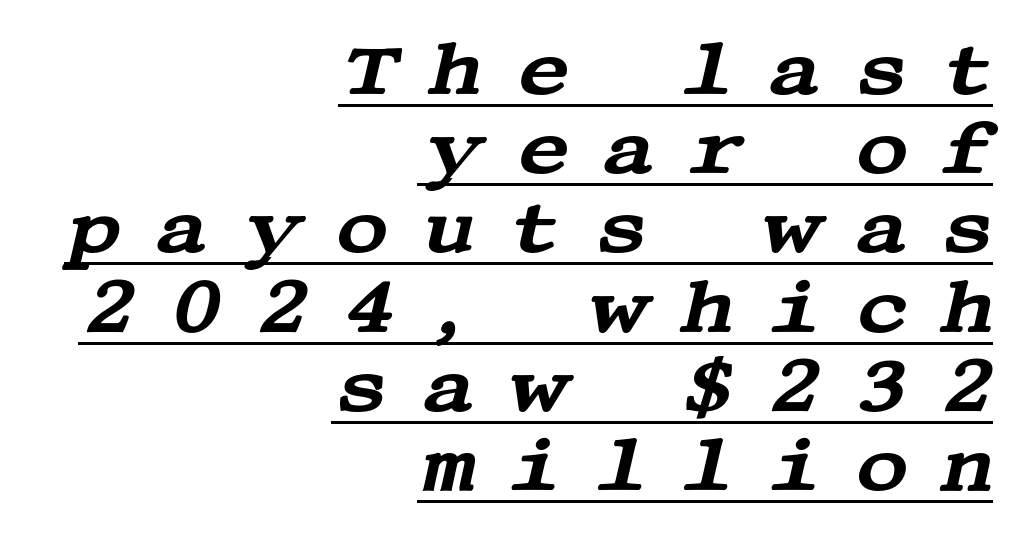
The image shows 74 px wide serif type, italic (leaning right); set right-aligned, tight line spacing (1.07x), unusually wide letter spacing (+0.43 em), underlined; medium stroke contrast and a large x-height.
